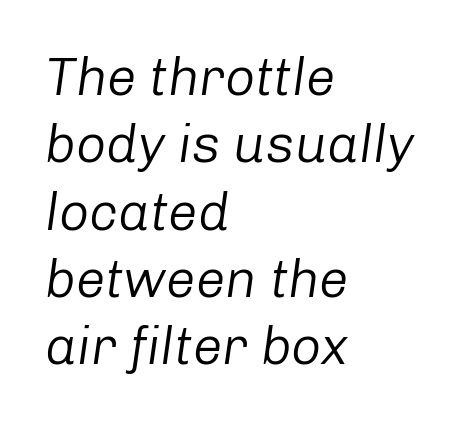
{"italic": "yes", "lean": "right", "slant_degrees": 8, "bold": "no", "weight": "regular", "width": "normal", "stroke_contrast": "low", "x_height": "medium", "monospaced": "no", "underline": "no", "align": "left", "line_spacing": "normal", "line_spacing_ratio": 1.27, "letter_spacing": "normal", "letter_spacing_em": 0.0, "glyph_px": 53}
